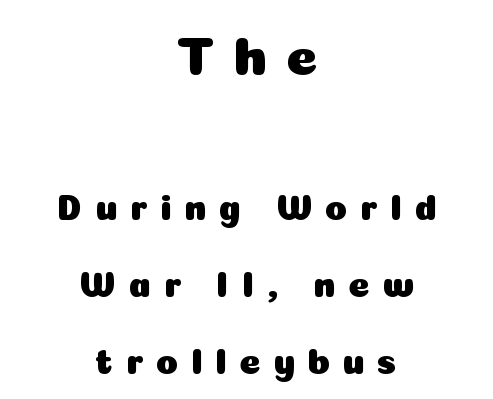
{"serif": "no", "italic": "no", "width": "normal", "stroke_contrast": "low", "x_height": "medium", "monospaced": "no", "underline": "no", "align": "center", "line_spacing": "loose", "line_spacing_ratio": 2.14, "letter_spacing": "wide", "letter_spacing_em": 0.35, "larger_block": "first", "size_ratio": 1.5, "glyph_px": 54}
